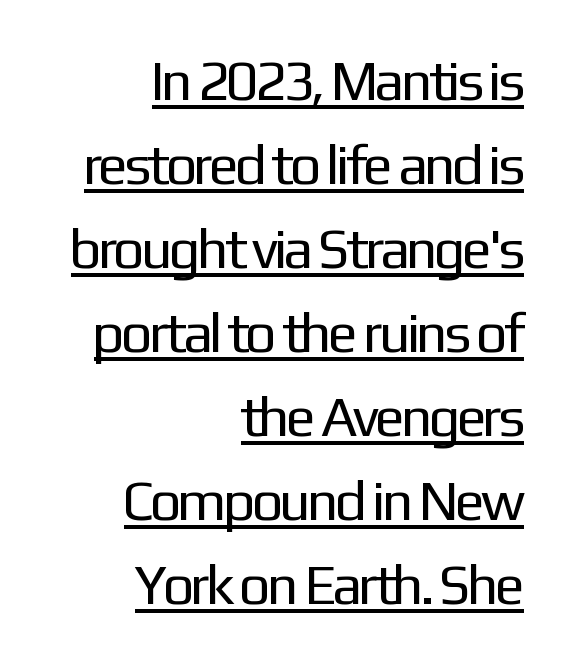
{"serif": "no", "italic": "no", "bold": "no", "weight": "regular", "width": "normal", "stroke_contrast": "low", "x_height": "medium", "monospaced": "no", "underline": "yes", "align": "right", "line_spacing": "normal", "line_spacing_ratio": 1.5, "letter_spacing": "normal", "letter_spacing_em": 0.0, "glyph_px": 56}
